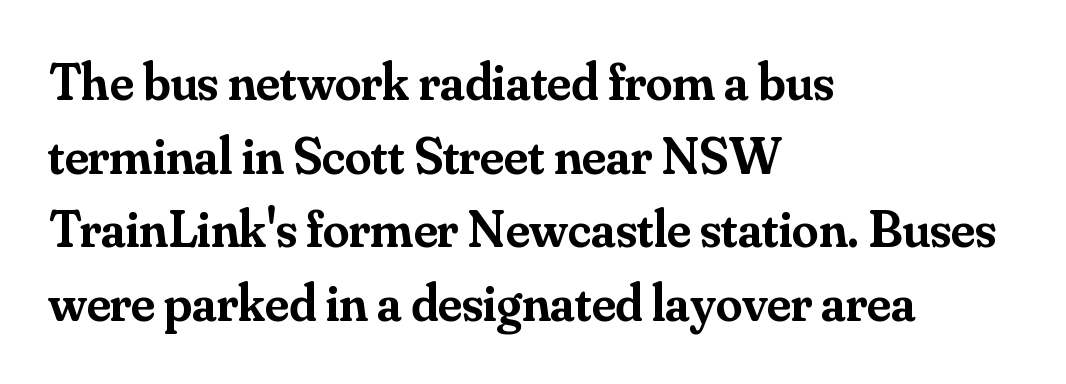
The image shows 53 px semibold serif type, upright; set left-aligned, normal line spacing (1.39x), normal letter spacing, not underlined; medium stroke contrast and a small x-height.
